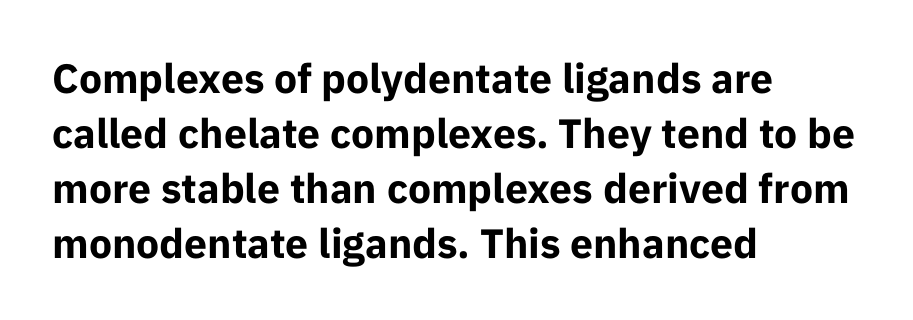
Is the letter spacing exaggerated? No — it looks like the ordinary default. Quick note: underline off. Do the characters align in a grid? No, the font is proportional. The letters stand straight up with perfectly vertical stems. Vertical spacing — default.
